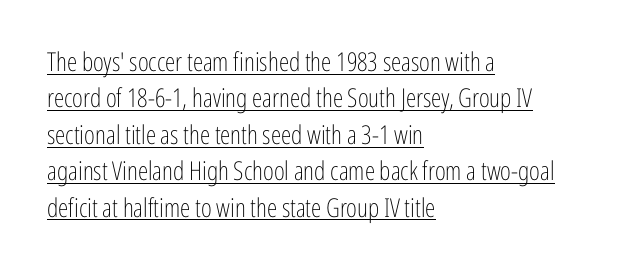
Q: Is the text bold? A: No.
Q: Is the text italic (slanted)? A: No, it is upright.
Q: Is the text underlined? A: Yes.
Q: How is the paragraph aligned? A: Left-aligned.
Q: Is the spacing between letters normal or unusually wide? A: Normal.
Q: Is the spacing between lines tight, normal or loose? A: Normal.
